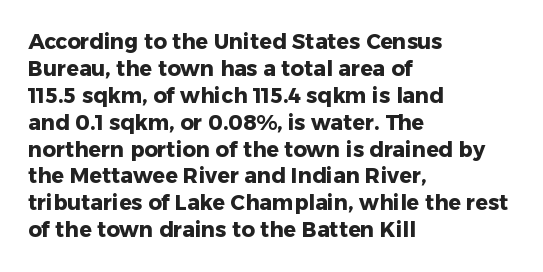
The image shows 21 px bold type, upright; set left-aligned, normal line spacing (1.28x), normal letter spacing, not underlined.
